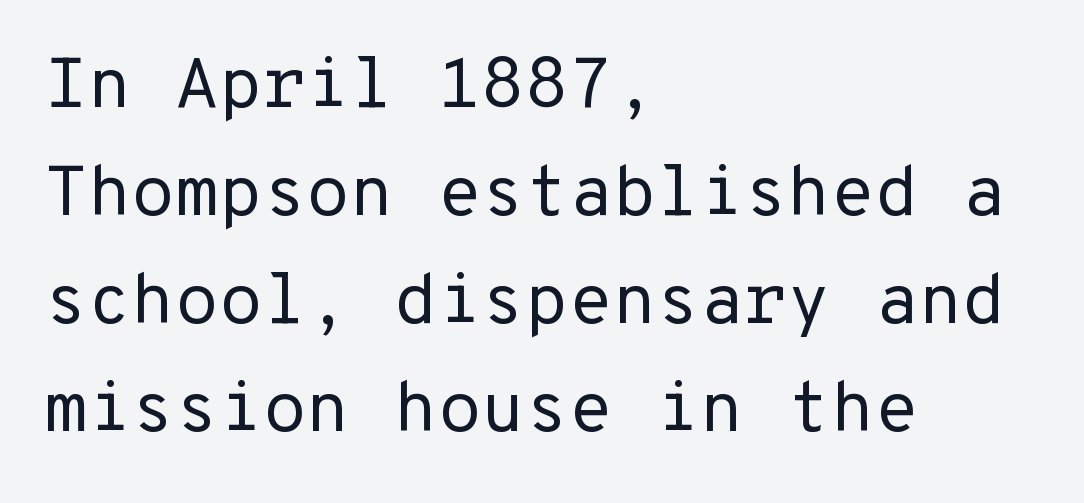
The image shows 71 px regular-weight sans-serif type, upright; set left-aligned, normal line spacing (1.52x), normal letter spacing, not underlined; low stroke contrast and a medium x-height.
